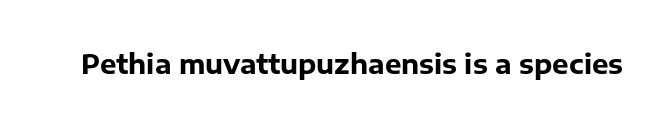
{"italic": "no", "bold": "yes", "underline": "no", "letter_spacing": "normal", "letter_spacing_em": 0.0, "glyph_px": 26}
